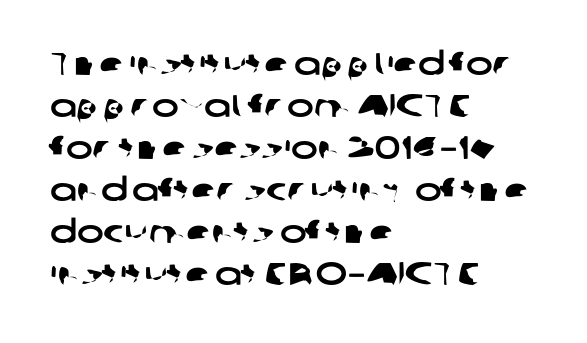
Q: Is the typeface a serif or a sans-serif typeface? A: Sans-serif.
Q: Is the text underlined? A: No.
Q: How is the paragraph aligned? A: Left-aligned.
Q: Is the spacing between letters normal or unusually wide? A: Normal.
Q: Is the spacing between lines tight, normal or loose? A: Normal.
Q: Width (condensed, normal, or wide)? A: Wide.
Q: Stroke contrast? A: Low.
Q: x-height? A: Medium.
Q: Monospaced? A: No.
